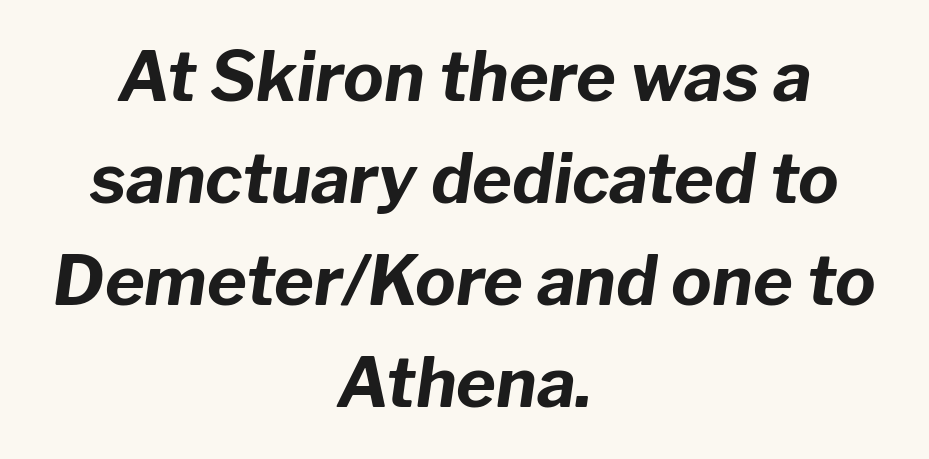
These lines are rendered in a variable-pitch font. The strokes are fattened all the way to bold. Successive baselines arrive at the customary interval. A typesetter would call this zero additional tracking. The zone under the glyphs is completely vacant. Slant detected: the letters are inclined.
